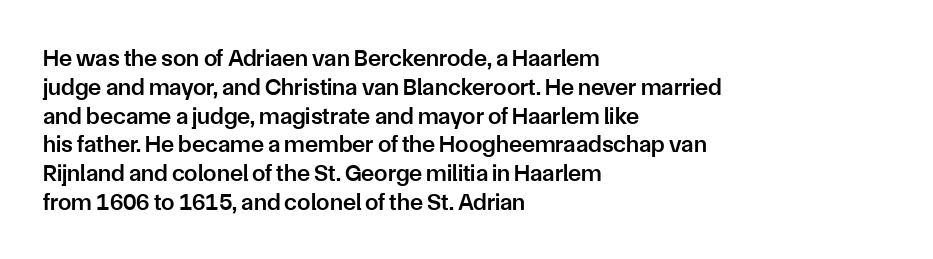
Q: Is the text bold? A: Semi-bold.
Q: Is the text italic (slanted)? A: No, it is upright.
Q: Is the text underlined? A: No.
Q: How is the paragraph aligned? A: Left-aligned.
Q: Is the spacing between letters normal or unusually wide? A: Normal.
